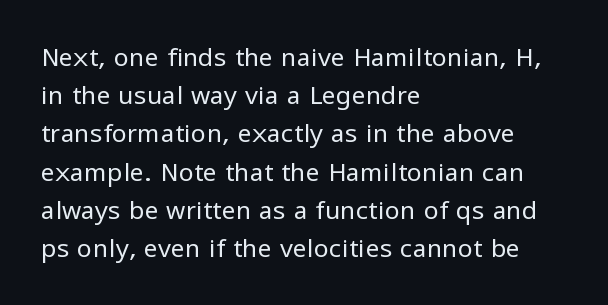
The glyphs are unaccompanied by any horizontal stroke below them. Posture: vertical. These lines keep a tight, regular rhythm from letter to letter. Interline gaps are of average width in this sample. The paragraph shown leans on its left margin.
